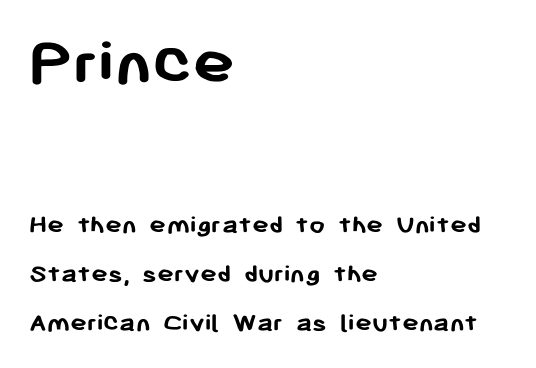
The image shows 71 px semibold sans-serif type, upright; set left-aligned, line spacing 1.76x, normal letter spacing, not underlined; the first (top) block is 2.54x larger; low stroke contrast and a medium x-height.
